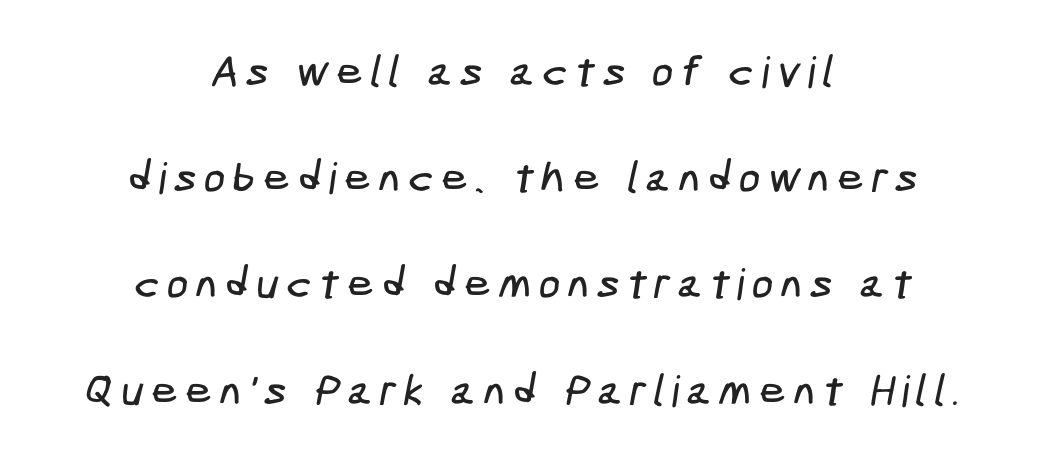
{"serif": "no", "width": "condensed", "stroke_contrast": "low", "x_height": "medium", "underline": "no", "align": "center", "line_spacing": "loose", "line_spacing_ratio": 2.47, "glyph_px": 43}
